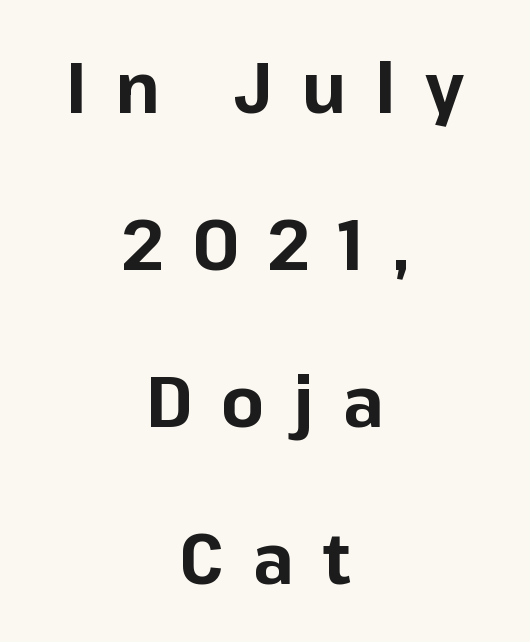
Q: Is the text bold? A: Yes.
Q: Is the text italic (slanted)? A: No, it is upright.
Q: Is the typeface a serif or a sans-serif typeface? A: Sans-serif.
Q: Is the text underlined? A: No.
Q: How is the paragraph aligned? A: Centered.
Q: Is the spacing between letters normal or unusually wide? A: Unusually wide.
Q: Is the spacing between lines tight, normal or loose? A: Loose.
Q: Width (condensed, normal, or wide)? A: Normal.
Q: Stroke contrast? A: Low.
Q: x-height? A: Medium.
Q: Monospaced? A: No.
